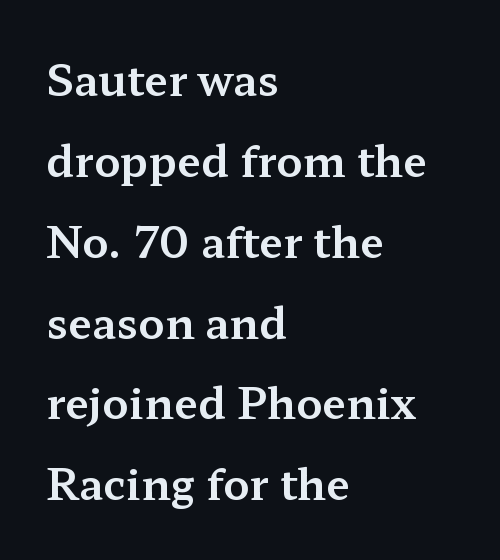
Q: Is the text italic (slanted)? A: No, it is upright.
Q: Is the typeface a serif or a sans-serif typeface? A: Serif.
Q: Is the text underlined? A: No.
Q: How is the paragraph aligned? A: Left-aligned.
Q: Is the spacing between letters normal or unusually wide? A: Normal.
Q: Width (condensed, normal, or wide)? A: Wide.
Q: Stroke contrast? A: Medium.
Q: x-height? A: Medium.
Q: Monospaced? A: No.
